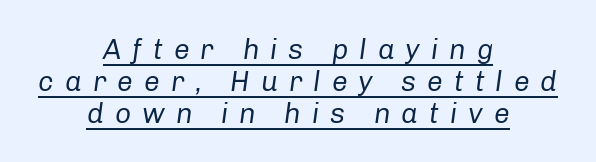
The image shows 28 px regular-weight type, italic (leaning right); set centered, tight line spacing (1.14x), unusually wide letter spacing (+0.39 em), underlined; low stroke contrast and a medium x-height.
